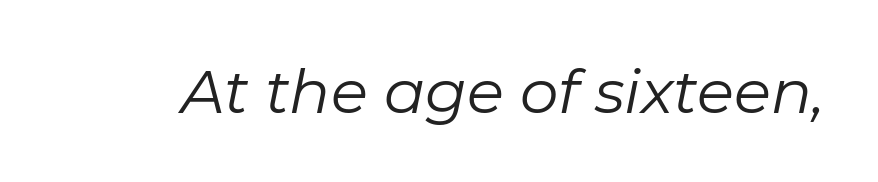
Type without underlining. Each letter keeps its own natural width here, so spacing adapts to shape. Ink coverage per letter is moderate at most. Tall strokes in this sample are angled rather than plumb. This sample uses plain, unmodified letter spacing.
